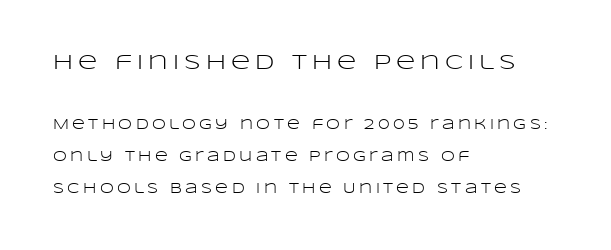
Of the two passages, the one on top uses the larger point size. Stems and bowls with no extra thickness — not bold. All the whitespace from short lines collects on the right. No word sits above an underline. A roman cut, with each character standing at attention.
